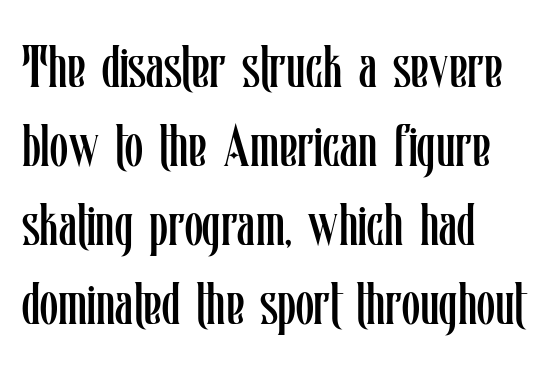
Q: Is the text bold? A: No.
Q: Is the text italic (slanted)? A: No, it is upright.
Q: Is the text underlined? A: No.
Q: How is the paragraph aligned? A: Left-aligned.
Q: Is the spacing between letters normal or unusually wide? A: Normal.
Q: Is the spacing between lines tight, normal or loose? A: Normal.
Q: Width (condensed, normal, or wide)? A: Condensed.
Q: Stroke contrast? A: Low.
Q: x-height? A: Medium.
Q: Monospaced? A: No.
